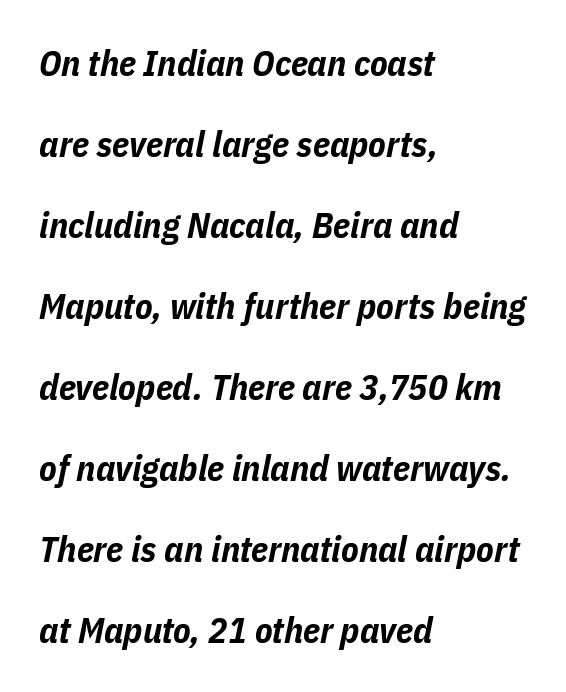
Notice how the stems are inclined rather than vertical — that's the hallmark of italics. The vertical gap from one line to the next is large. Notice how thick the strokes are: this is what a full bold looks like. These lines are rendered in a variable-pitch font. The area under the type is left untouched. Caption: standard tracking, unaltered.
